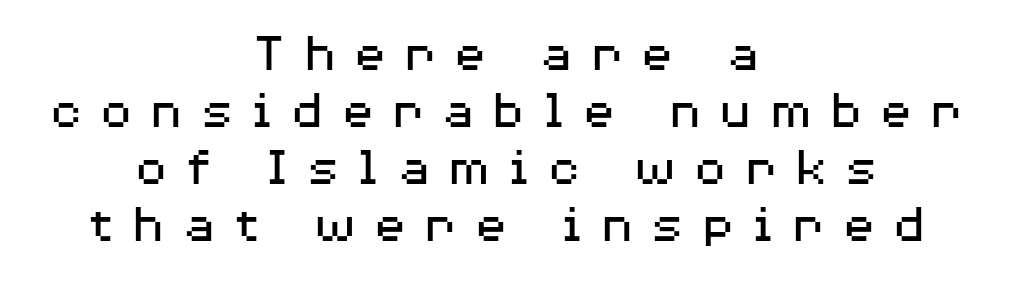
The image shows 56 px regular-weight, wide sans-serif type, upright; set centered, tight line spacing (1.02x), unusually wide letter spacing (+0.29 em), not underlined; medium stroke contrast and a medium x-height.
